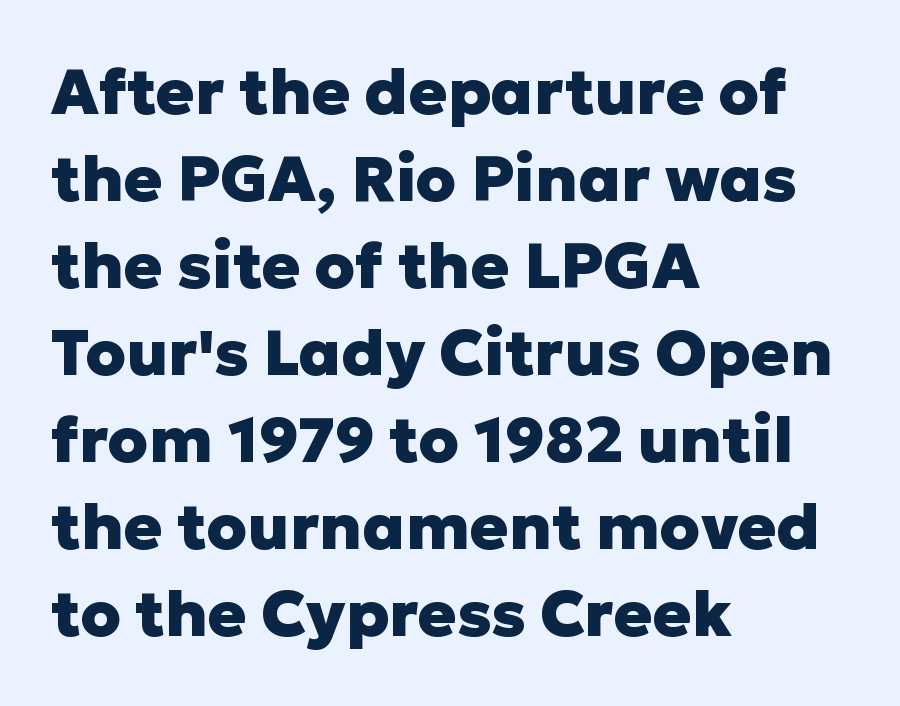
{"serif": "no", "italic": "no", "bold": "yes", "weight": "heavy", "width": "normal", "stroke_contrast": "low", "x_height": "medium", "monospaced": "no", "underline": "no", "align": "left", "line_spacing": "normal", "line_spacing_ratio": 1.36, "letter_spacing": "normal", "letter_spacing_em": 0.0, "glyph_px": 64}
